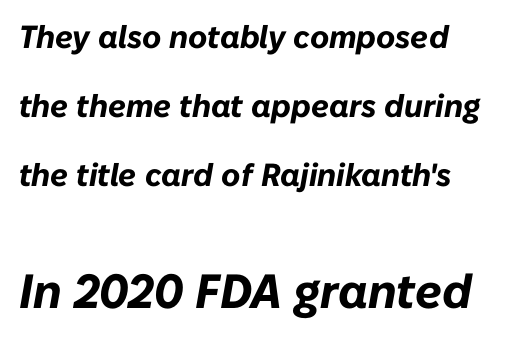
The image shows 48 px bold type, italic (leaning right); set loose line spacing (2.15x), normal letter spacing, not underlined; the second (bottom) block is 1.5x larger; low stroke contrast and a medium x-height.
